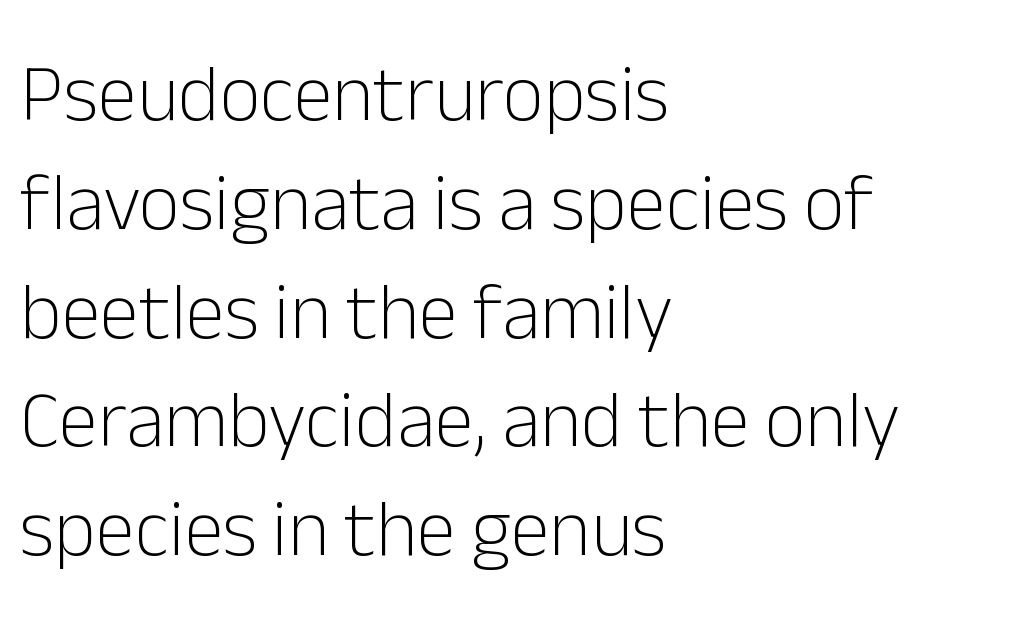
{"serif": "no", "italic": "no", "bold": "no", "weight": "light", "width": "normal", "stroke_contrast": "low", "x_height": "medium", "monospaced": "no", "underline": "no", "align": "left", "line_spacing": "normal", "line_spacing_ratio": 1.36, "letter_spacing": "normal", "letter_spacing_em": 0.0, "glyph_px": 80}
